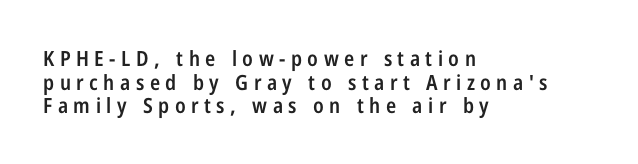
{"italic": "no", "bold": "semi", "underline": "no", "align": "left", "line_spacing": "tight", "line_spacing_ratio": 1.13, "letter_spacing": "wide", "letter_spacing_em": 0.26, "glyph_px": 21}
